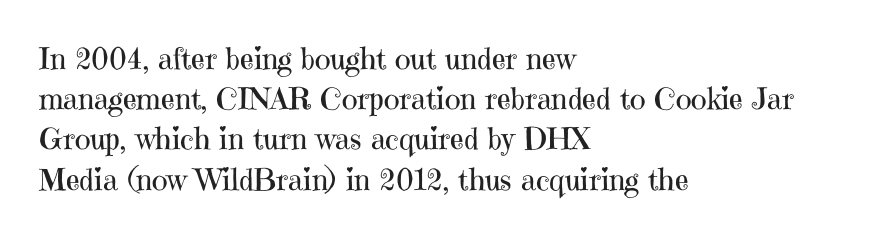
Nobody drew a line under any word here. Line starts are locked; line ends wander. Posture: straight, roman, zero tilt. The vertical gap from one line to the next is medium.
